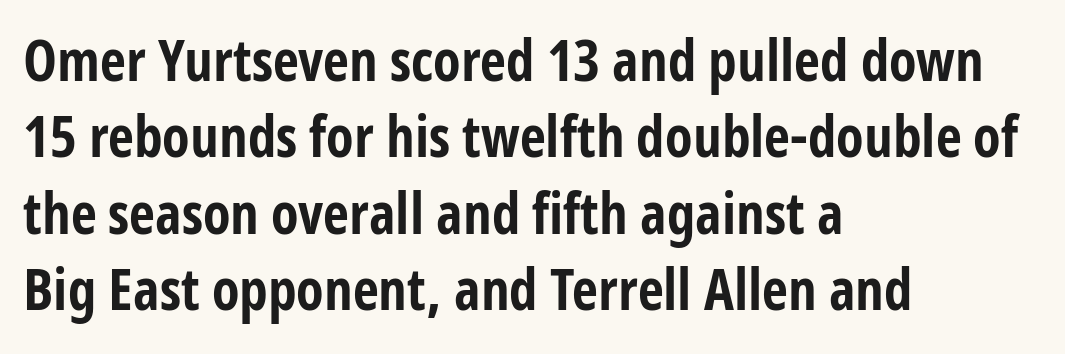
{"serif": "no", "italic": "no", "bold": "yes", "weight": "bold", "width": "condensed", "stroke_contrast": "low", "x_height": "medium", "monospaced": "no", "underline": "no", "align": "left", "line_spacing": "normal", "line_spacing_ratio": 1.34, "letter_spacing": "normal", "letter_spacing_em": 0.0, "glyph_px": 57}
